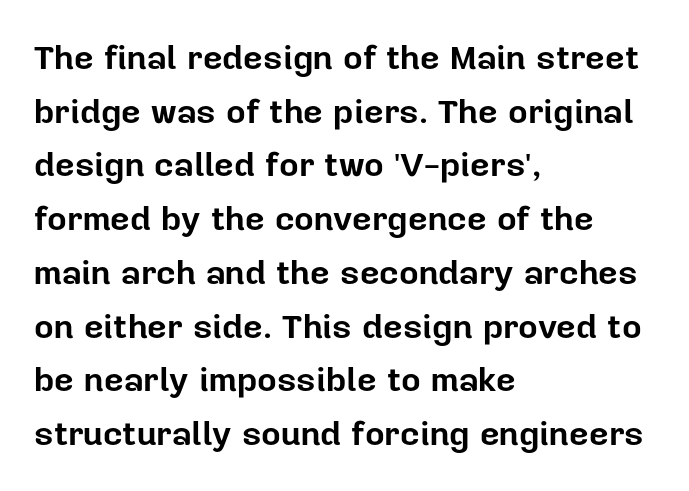
Q: Is the text bold? A: Yes.
Q: Is the text italic (slanted)? A: No, it is upright.
Q: Is the typeface a serif or a sans-serif typeface? A: Sans-serif.
Q: Is the text underlined? A: No.
Q: How is the paragraph aligned? A: Left-aligned.
Q: Is the spacing between letters normal or unusually wide? A: Normal.
Q: Is the spacing between lines tight, normal or loose? A: Normal.
Q: Width (condensed, normal, or wide)? A: Normal.
Q: Stroke contrast? A: Low.
Q: x-height? A: Medium.
Q: Monospaced? A: No.
